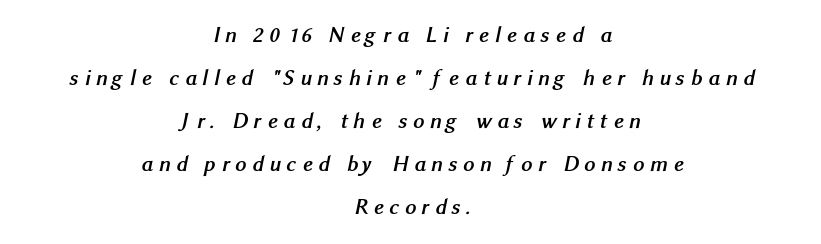
The image shows 22 px bold type; set centered, loose line spacing (1.96x), unusually wide letter spacing (+0.26 em), not underlined.
